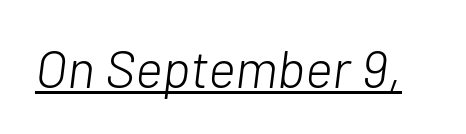
{"italic": "yes", "lean": "right", "slant_degrees": 7, "bold": "no", "weight": "light", "width": "normal", "stroke_contrast": "low", "x_height": "medium", "monospaced": "no", "underline": "yes", "letter_spacing": "normal", "letter_spacing_em": 0.0, "glyph_px": 53}
